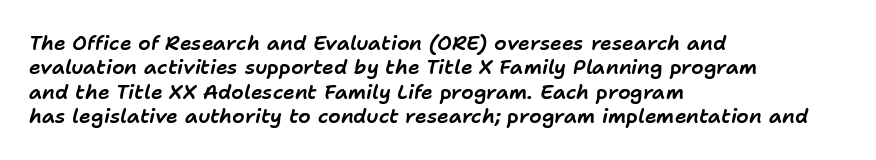
{"italic": "yes", "lean": "right", "slant_degrees": 11, "underline": "no", "align": "left", "line_spacing_ratio": 1.22, "letter_spacing": "normal", "letter_spacing_em": 0.0, "glyph_px": 20}
